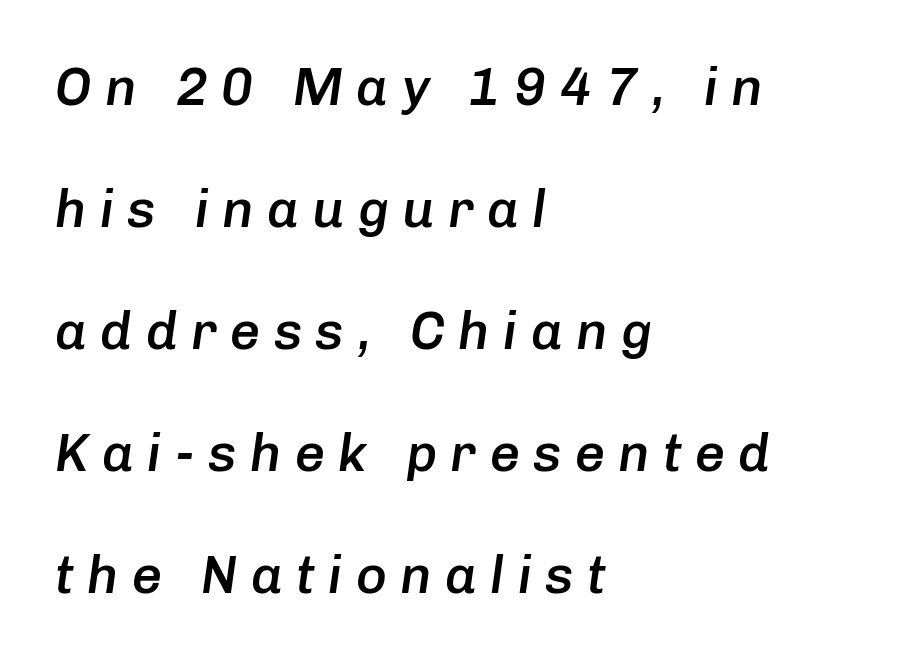
{"italic": "yes", "lean": "right", "slant_degrees": 8, "bold": "semi", "weight": "semibold", "width": "normal", "stroke_contrast": "low", "x_height": "medium", "monospaced": "no", "underline": "no", "align": "left", "line_spacing": "loose", "line_spacing_ratio": 2.3, "letter_spacing": "wide", "letter_spacing_em": 0.25, "glyph_px": 53}
